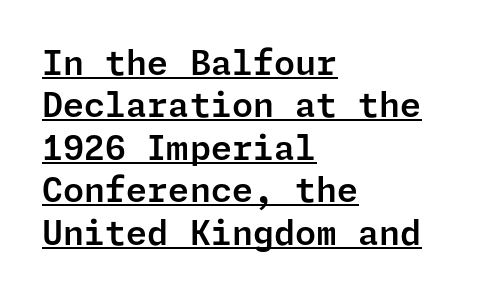
A typesetter would label this face a sans. Between one letter and the next there's only the usual sliver of space. In CSS terms this would be text-align: left. Like a heading marked for emphasis, these lines bear an underscore. A typesetter would mark this as roman, not italic. Compared with typical paragraphs, the rows here are spaced about the same.
